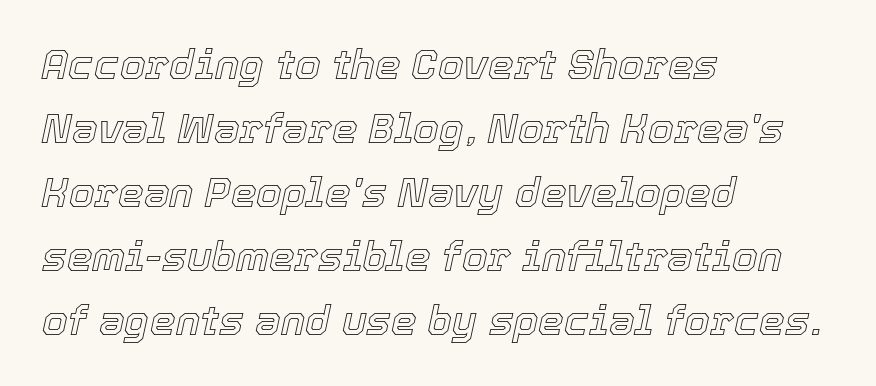
Q: Is the text italic (slanted)? A: Yes, it leans right by about 12 degrees.
Q: Is the text underlined? A: No.
Q: How is the paragraph aligned? A: Left-aligned.
Q: Is the spacing between letters normal or unusually wide? A: Normal.
Q: Is the spacing between lines tight, normal or loose? A: Normal.
Q: Width (condensed, normal, or wide)? A: Normal.
Q: x-height? A: Medium.
Q: Monospaced? A: No.
